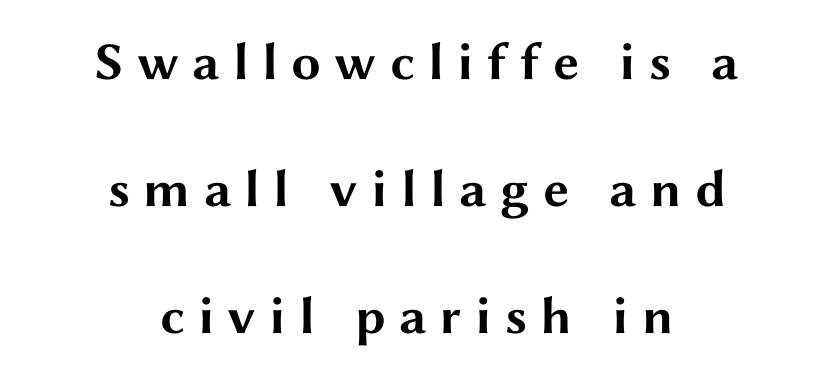
Q: Is the text bold? A: Yes.
Q: Is the text italic (slanted)? A: No, it is upright.
Q: Is the typeface a serif or a sans-serif typeface? A: Sans-serif.
Q: Is the text underlined? A: No.
Q: How is the paragraph aligned? A: Centered.
Q: Is the spacing between letters normal or unusually wide? A: Unusually wide.
Q: Is the spacing between lines tight, normal or loose? A: Loose.
Q: Width (condensed, normal, or wide)? A: Wide.
Q: Stroke contrast? A: Medium.
Q: x-height? A: Medium.
Q: Monospaced? A: No.
